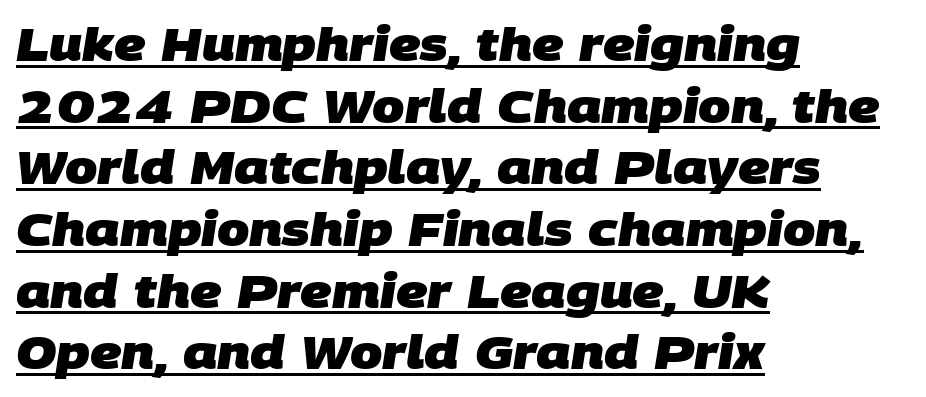
Varying glyph widths throughout — classic text-font behaviour. Nobody touched the tracking dial on this one. Every word sits above its own underline. The typeface chosen for these lines omits serifs. The typesetter chose a ragged-right arrangement here. Heft: maximum for text — a bold.
